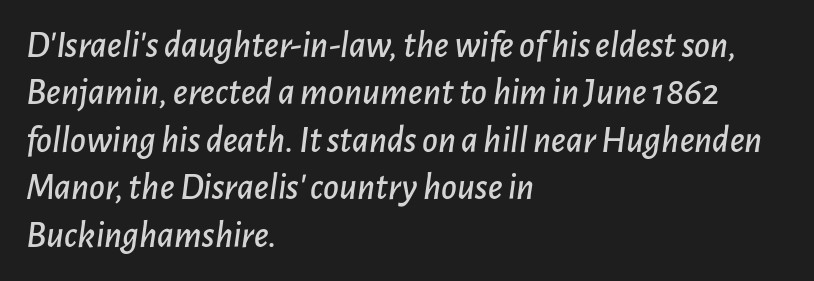
{"italic": "yes", "lean": "right", "slant_degrees": 7, "width": "normal", "stroke_contrast": "low", "x_height": "medium", "monospaced": "no", "underline": "no", "align": "left", "line_spacing": "normal", "line_spacing_ratio": 1.25, "letter_spacing": "normal", "letter_spacing_em": 0.0, "glyph_px": 38}
